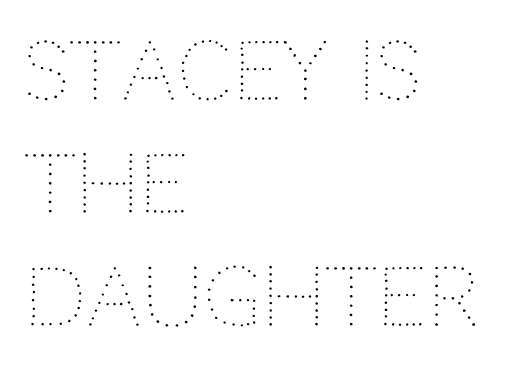
The image shows 80 px thin type, upright; set left-aligned, normal line spacing (1.41x), normal letter spacing, not underlined; medium stroke contrast and a large x-height.
